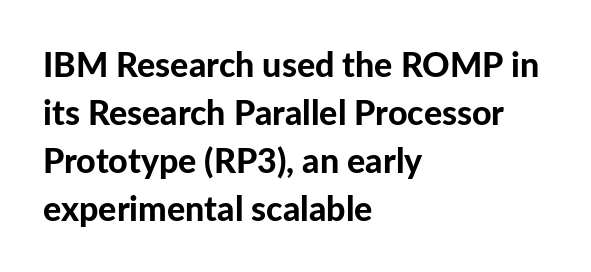
Every row of glyphs begins at an identical x-position on the left. The tracking reads as untouched default to a designer's eye. The designer left line spacing at the default. Anything drawn beneath the words? Only blank space. Type style note: lacks serifs.
